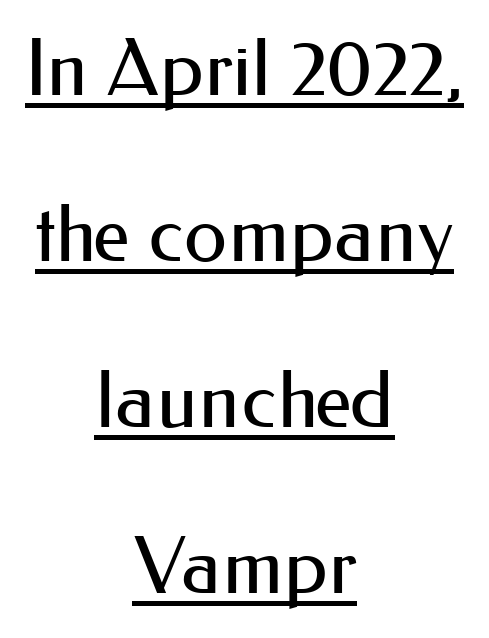
Q: Is the text bold? A: No.
Q: Is the text italic (slanted)? A: No, it is upright.
Q: Is the typeface a serif or a sans-serif typeface? A: Sans-serif.
Q: Is the text underlined? A: Yes.
Q: How is the paragraph aligned? A: Centered.
Q: Is the spacing between letters normal or unusually wide? A: Normal.
Q: Is the spacing between lines tight, normal or loose? A: Loose.
Q: Width (condensed, normal, or wide)? A: Normal.
Q: Stroke contrast? A: Medium.
Q: x-height? A: Small.
Q: Monospaced? A: No.
